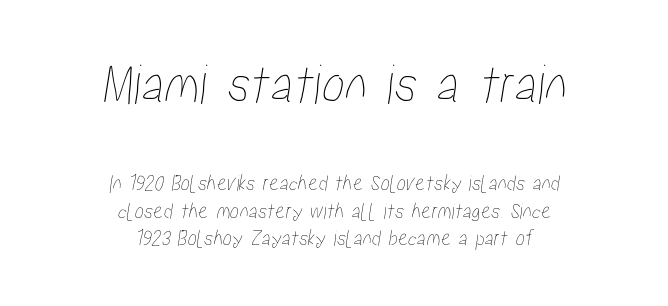
The image shows 58 px condensed type; set centered, line spacing 1.2x, normal letter spacing, not underlined; the first (top) block is 2.52x larger; low stroke contrast and a medium x-height.
